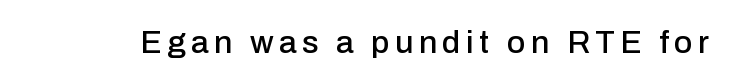
The image shows 32 px sans-serif type, upright; set not underlined; low stroke contrast and a medium x-height.
